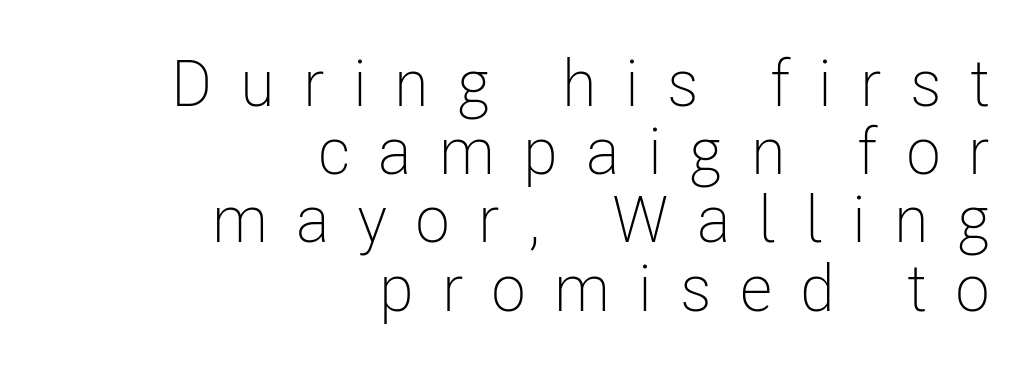
{"serif": "no", "italic": "no", "bold": "no", "weight": "light", "width": "condensed", "stroke_contrast": "low", "x_height": "medium", "monospaced": "no", "underline": "no", "align": "right", "line_spacing": "tight", "line_spacing_ratio": 1.05, "letter_spacing": "wide", "letter_spacing_em": 0.43, "glyph_px": 65}
